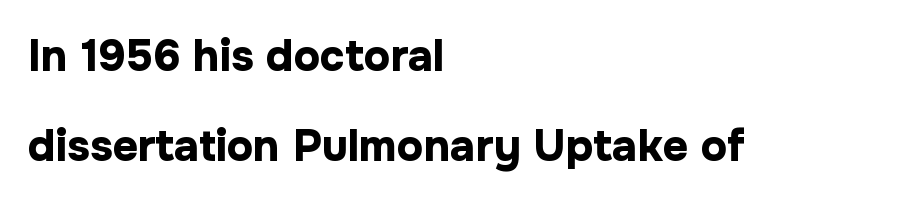
{"serif": "no", "italic": "no", "bold": "yes", "weight": "bold", "width": "normal", "stroke_contrast": "low", "x_height": "medium", "monospaced": "no", "underline": "no", "align": "left", "line_spacing": "loose", "line_spacing_ratio": 2.04, "letter_spacing": "normal", "letter_spacing_em": 0.0, "glyph_px": 44}
